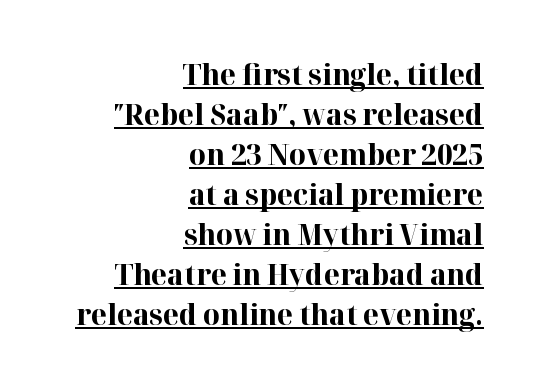
Here the designer chose a conventional face with non-uniform glyph widths. These lines are composed in type with serifs. Underlined type. You could call the tracking neutral — neither tight nor loose. Tall strokes in this sample are plumb rather than angled. Leftover space on each line is placed entirely before the opening word.
